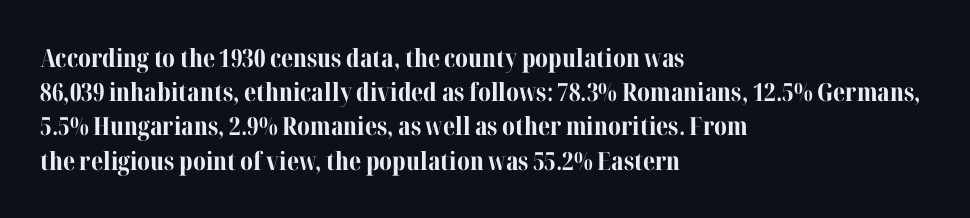
Q: Is the text bold? A: Yes.
Q: Is the text italic (slanted)? A: No, it is upright.
Q: Is the text underlined? A: No.
Q: How is the paragraph aligned? A: Left-aligned.
Q: Is the spacing between letters normal or unusually wide? A: Normal.
Q: Is the spacing between lines tight, normal or loose? A: Normal.
